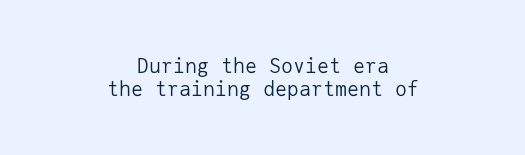
Q: Is the text bold? A: No.
Q: Is the text italic (slanted)? A: No, it is upright.
Q: Is the text underlined? A: No.
Q: How is the paragraph aligned? A: Centered.
Q: Is the spacing between letters normal or unusually wide? A: Normal.
Q: Is the spacing between lines tight, normal or loose? A: Tight.
